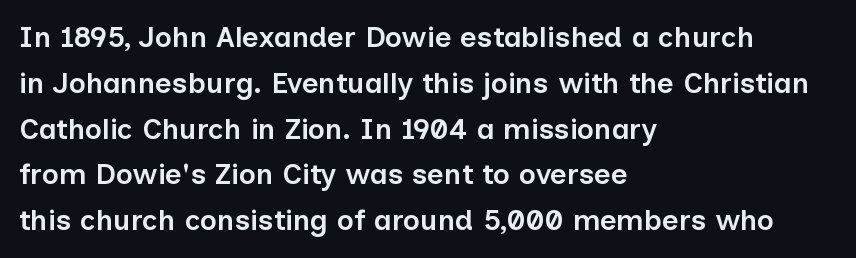
Q: Is the text bold? A: Semi-bold.
Q: Is the text italic (slanted)? A: No, it is upright.
Q: Is the typeface a serif or a sans-serif typeface? A: Sans-serif.
Q: Is the text underlined? A: No.
Q: How is the paragraph aligned? A: Left-aligned.
Q: Is the spacing between letters normal or unusually wide? A: Normal.
Q: Is the spacing between lines tight, normal or loose? A: Normal.
Q: Width (condensed, normal, or wide)? A: Normal.
Q: Stroke contrast? A: Low.
Q: x-height? A: Medium.
Q: Monospaced? A: No.
